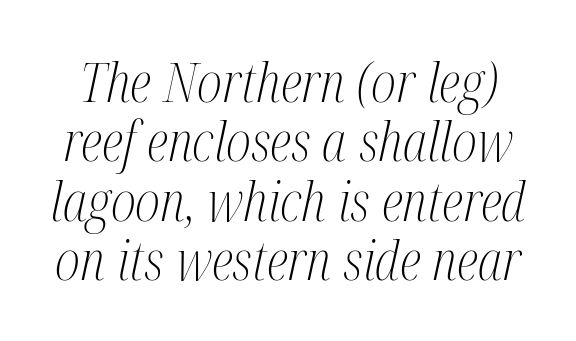
Examine the stroke ends and you'll spot serifs. Words float on clear page, feet unadorned. This sample has the flowing, uneven cadence of proportional lettering. Notice how descenders almost collide with the ascenders below — that's tight leading.
